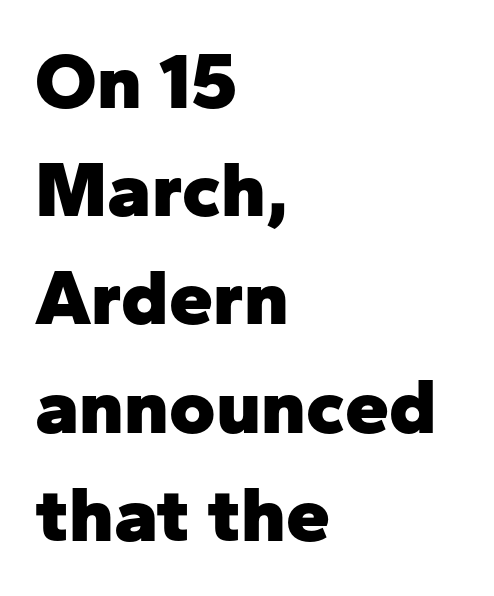
Short note: letters normally spaced. Underline: absent. I'd call this a sans setting — the letters go barefoot. You can tell it's not italic because the verticals are truly vertical. Successive baselines arrive at the customary interval. Here the designer chose a conventional face with non-uniform glyph widths.
